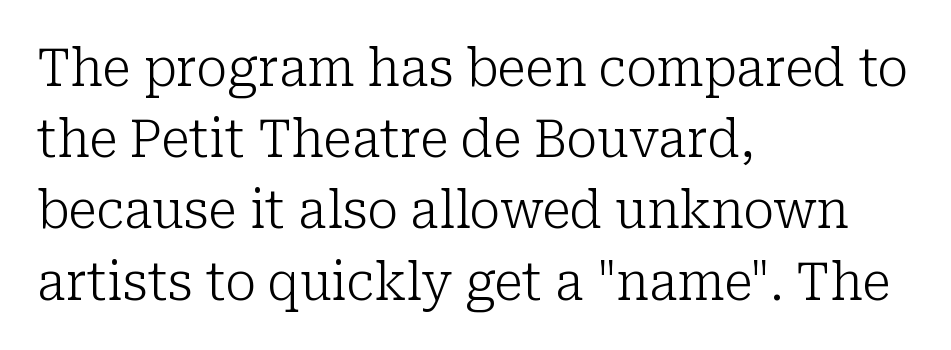
The image shows 52 px light serif type, upright; set left-aligned, normal line spacing (1.37x), normal letter spacing, not underlined; low stroke contrast and a medium x-height.
